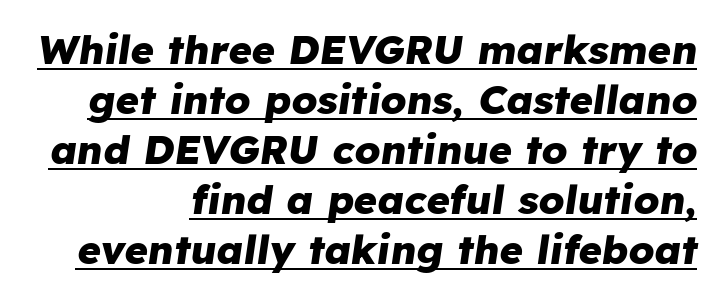
Q: Is the text bold? A: Yes.
Q: Is the text italic (slanted)? A: Yes, it leans right by about 8 degrees.
Q: Is the text underlined? A: Yes.
Q: How is the paragraph aligned? A: Right-aligned.
Q: Is the spacing between letters normal or unusually wide? A: Normal.
Q: Is the spacing between lines tight, normal or loose? A: Normal.
Q: Width (condensed, normal, or wide)? A: Normal.
Q: Stroke contrast? A: Low.
Q: x-height? A: Medium.
Q: Monospaced? A: No.
